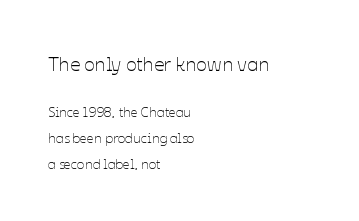
The image shows 20 px text type, upright; set left-aligned, line spacing 1.85x, normal letter spacing, not underlined; the first (top) block is 1.43x larger.
